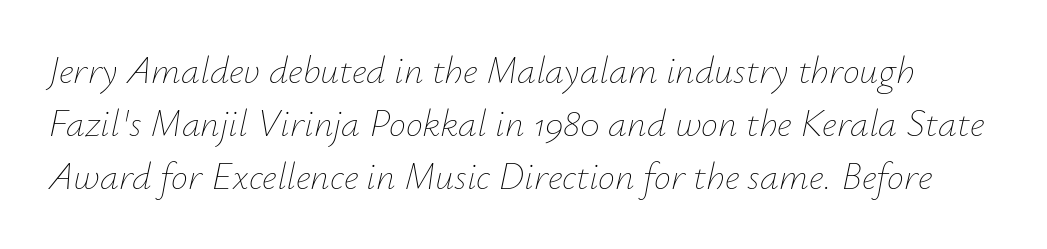
The strokes are not fattened; the text isn't bold. Bare-footed words on every line. These lines sit exactly where default settings would place them. Do the characters align in a grid? No, the font is proportional. Observe the ordinary spacing: letters are neighbours, not strangers. The letters are slanted; this is an italic face.
